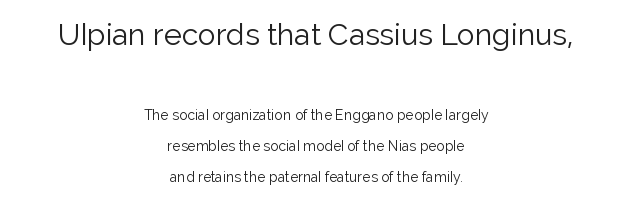
Q: Is the text bold? A: No.
Q: Is the text italic (slanted)? A: No, it is upright.
Q: Is the typeface a serif or a sans-serif typeface? A: Sans-serif.
Q: Is the text underlined? A: No.
Q: How is the paragraph aligned? A: Centered.
Q: Is the spacing between letters normal or unusually wide? A: Normal.
Q: Is the spacing between lines tight, normal or loose? A: Loose.
Q: Which block of text is set in a larger size, the first (top) or the second (bottom)? A: The first (top) one.
Q: Width (condensed, normal, or wide)? A: Normal.
Q: Stroke contrast? A: Low.
Q: x-height? A: Medium.
Q: Monospaced? A: No.
